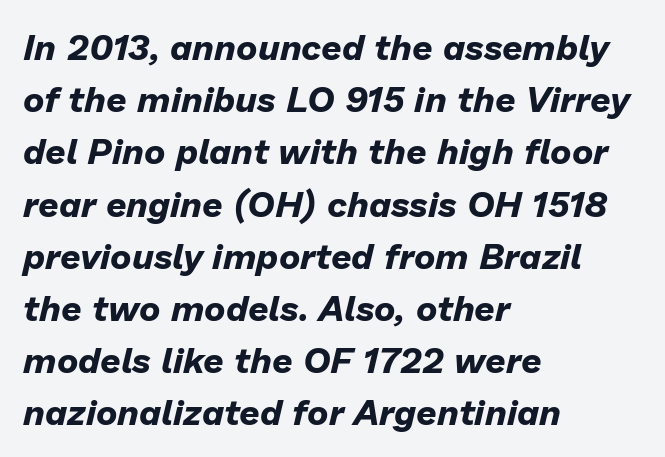
{"italic": "yes", "lean": "right", "slant_degrees": 13, "bold": "yes", "weight": "bold", "width": "normal", "stroke_contrast": "low", "x_height": "medium", "monospaced": "no", "underline": "no", "align": "left", "line_spacing": "normal", "line_spacing_ratio": 1.45, "letter_spacing": "normal", "letter_spacing_em": 0.0, "glyph_px": 36}
